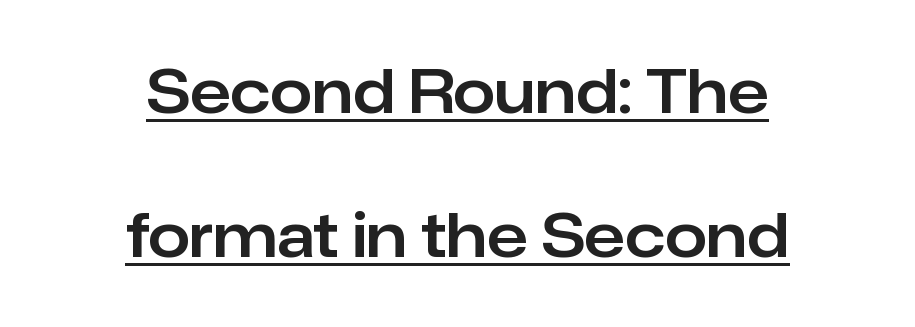
Inter-character spacing is left at the font's built-in metrics. Do the characters align in a grid? No, the font is proportional. Descenders here cross a horizontal rule under the line. Do the letters lean? They stand straight.
